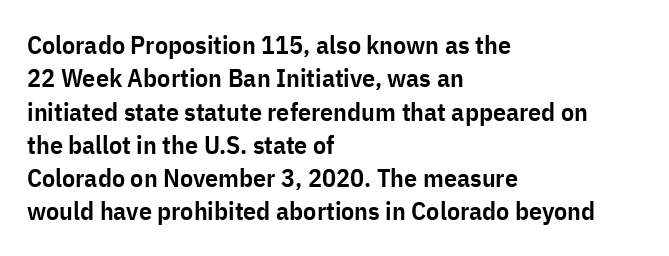
The line texture is even and compact thanks to regular tracking. Tall strokes in this sample are plumb rather than angled. The paragraph shown leans on its left margin. The strip under each line holds only bare page.
